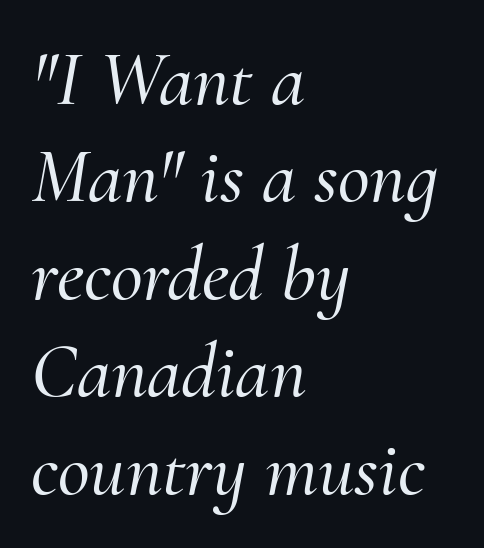
The image shows 78 px serif type, italic (leaning right); set left-aligned, normal line spacing (1.25x), normal letter spacing, not underlined; medium stroke contrast and a small x-height.
